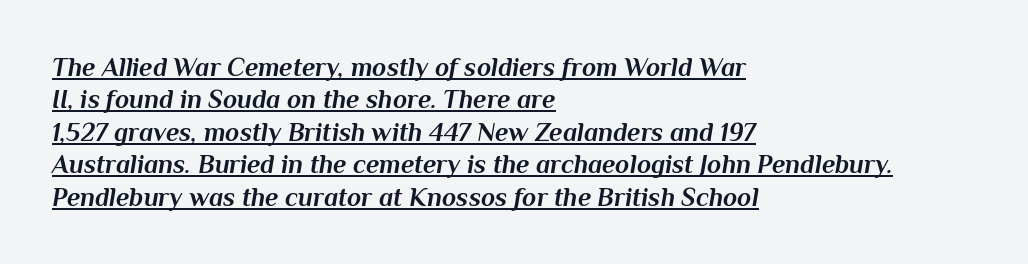
{"italic": "yes", "lean": "right", "slant_degrees": 10, "bold": "yes", "underline": "yes", "align": "left", "line_spacing": "normal", "line_spacing_ratio": 1.25, "letter_spacing": "normal", "letter_spacing_em": 0.0, "glyph_px": 26}
